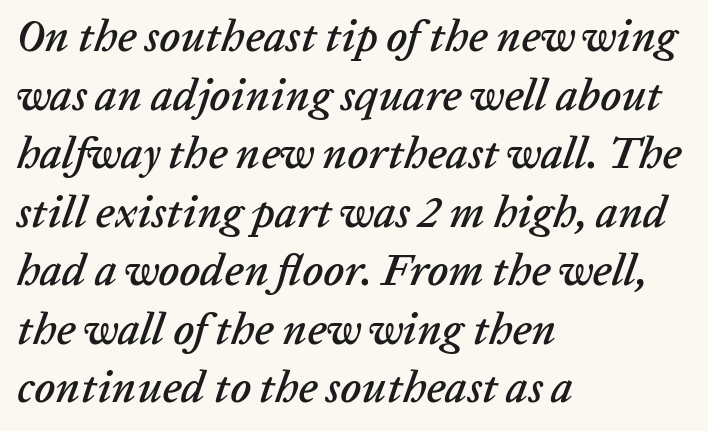
Q: Is the text italic (slanted)? A: Yes, it leans right by about 20 degrees.
Q: Is the text underlined? A: No.
Q: How is the paragraph aligned? A: Left-aligned.
Q: Is the spacing between letters normal or unusually wide? A: Normal.
Q: Is the spacing between lines tight, normal or loose? A: Normal.
Q: Width (condensed, normal, or wide)? A: Normal.
Q: Stroke contrast? A: Low.
Q: x-height? A: Medium.
Q: Monospaced? A: No.
